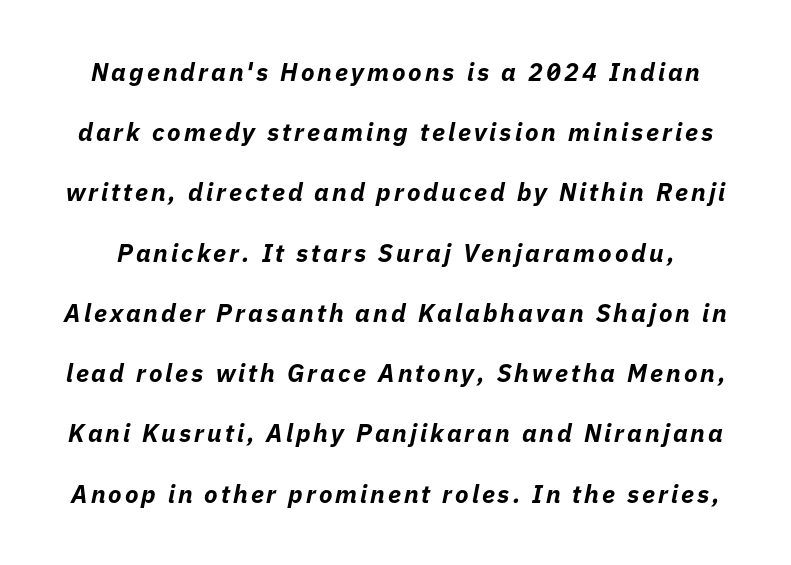
The image shows 25 px bold type, italic (leaning right); set loose line spacing (2.41x), not underlined.
